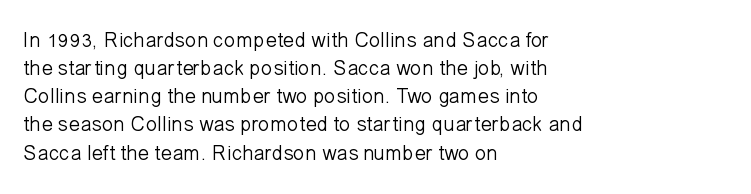
The image shows 21 px text type, upright; set left-aligned, normal line spacing (1.34x), normal letter spacing, not underlined.
